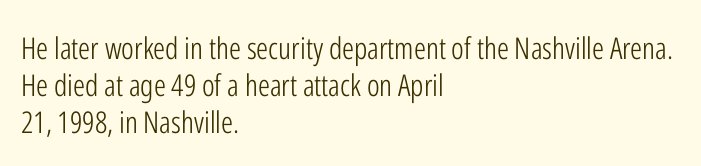
Unmarked baselines from the first word to the last. The passage shown is typeset with a sans-serif family. A typesetter would call this zero additional tracking. The letterforms sit at book weight or below. The lines in this sample share a left origin and differ only in where they stop.
